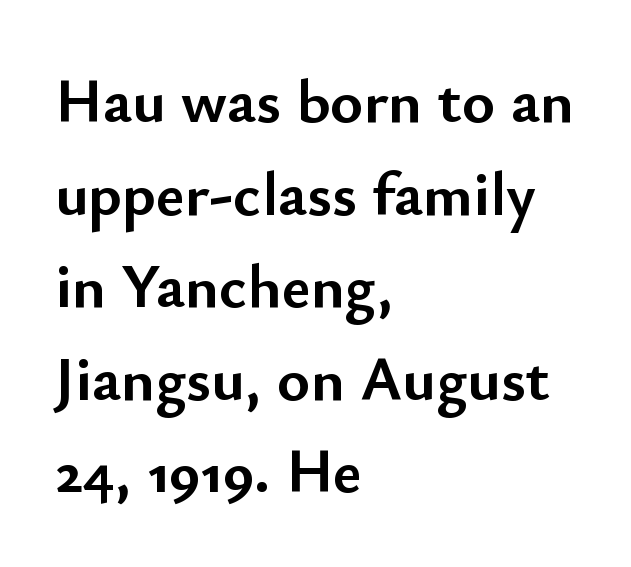
{"serif": "no", "italic": "no", "bold": "yes", "weight": "semibold", "width": "normal", "stroke_contrast": "low", "x_height": "small", "monospaced": "no", "underline": "no", "align": "left", "line_spacing": "normal", "line_spacing_ratio": 1.47, "letter_spacing": "normal", "letter_spacing_em": 0.0, "glyph_px": 63}
